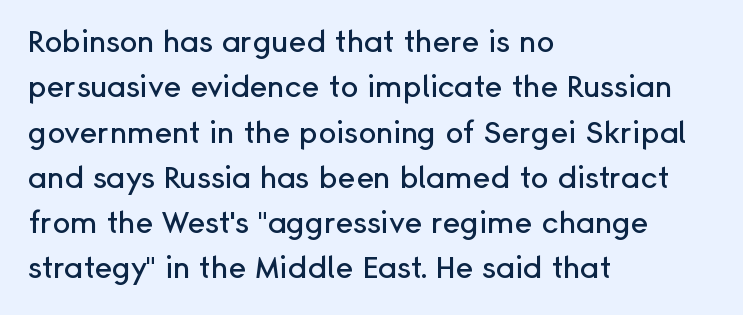
The image shows 30 px sans-serif type, upright; set left-aligned, normal line spacing (1.51x), normal letter spacing, not underlined; low stroke contrast and a medium x-height.
